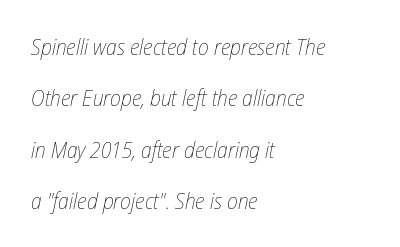
Q: Is the text bold? A: No.
Q: Is the text italic (slanted)? A: Yes, it leans right by about 12 degrees.
Q: Is the text underlined? A: No.
Q: How is the paragraph aligned? A: Left-aligned.
Q: Is the spacing between letters normal or unusually wide? A: Normal.
Q: Is the spacing between lines tight, normal or loose? A: Loose.
